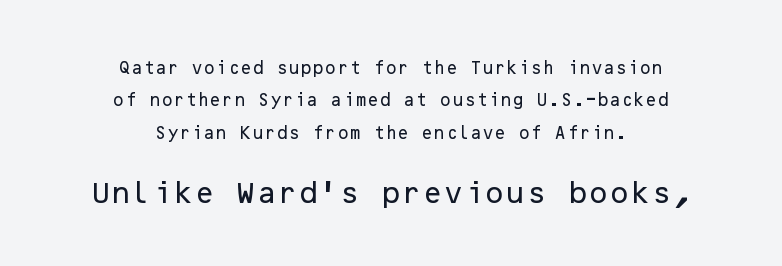
The image shows 24 px text type, upright; set centered, loose line spacing (2.32x), normal letter spacing, not underlined; the second (bottom) block is 1.71x larger.
